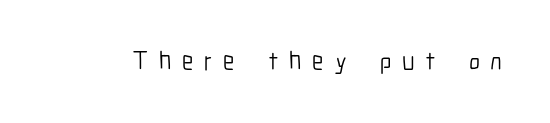
The rendering inserts visible extra space after every character. The characters are drawn with everyday or finer stroke widths. The type sits square on the baseline with zero lean. Anything drawn beneath the words? Only blank space.
